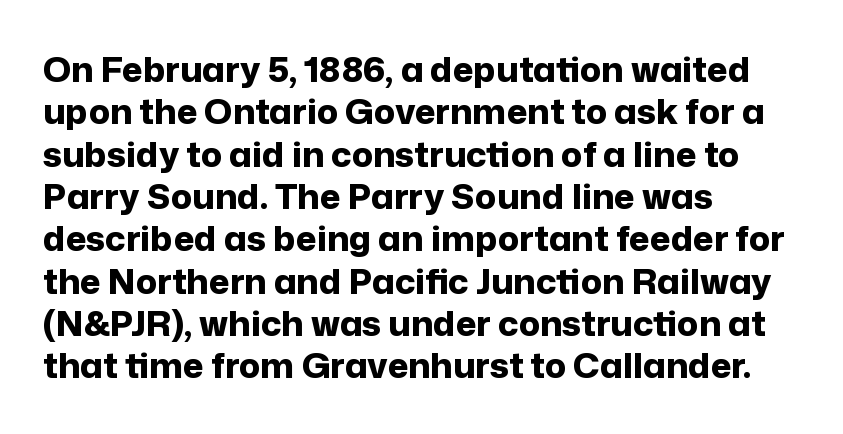
{"serif": "no", "italic": "no", "bold": "yes", "weight": "bold", "width": "normal", "stroke_contrast": "low", "x_height": "medium", "monospaced": "no", "underline": "no", "align": "left", "line_spacing_ratio": 1.21, "letter_spacing": "normal", "letter_spacing_em": 0.0, "glyph_px": 35}
